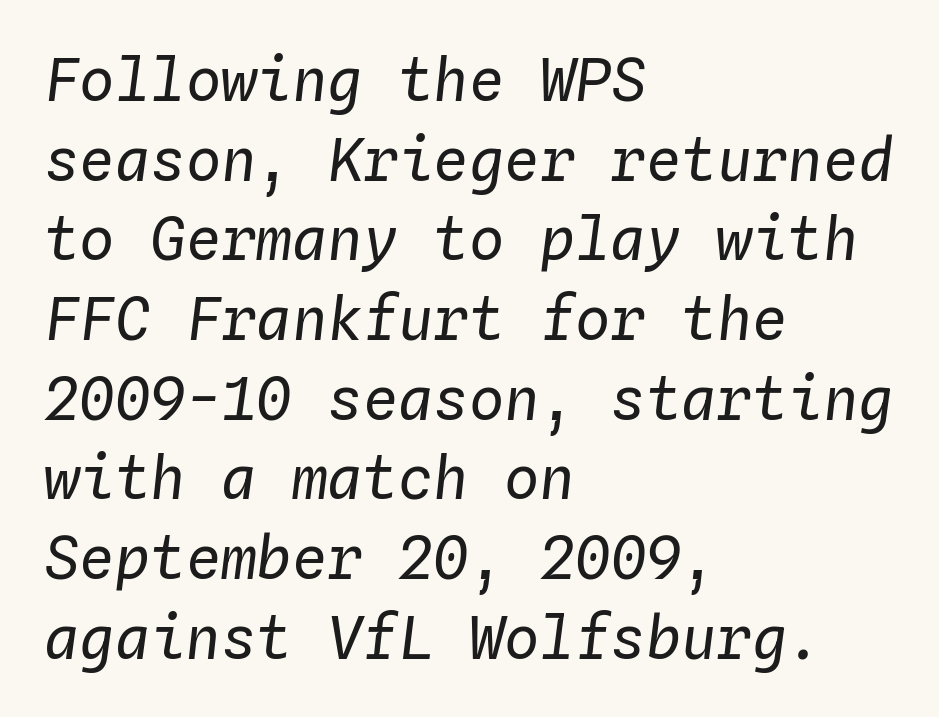
The image shows 59 px regular-weight type, italic (leaning right), monospaced; set left-aligned, normal line spacing (1.35x), normal letter spacing, not underlined; low stroke contrast and a medium x-height.
